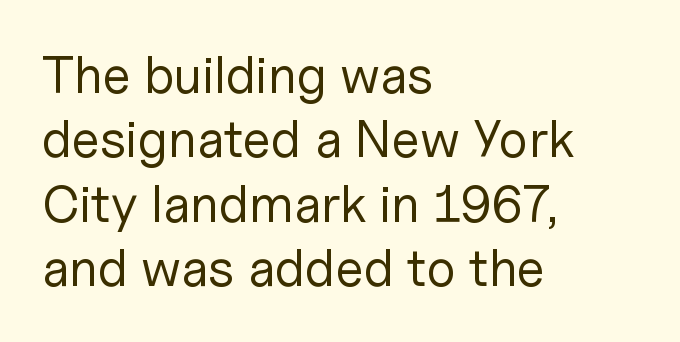
{"serif": "no", "italic": "no", "bold": "no", "weight": "regular", "width": "normal", "stroke_contrast": "low", "x_height": "medium", "monospaced": "no", "underline": "no", "align": "left", "line_spacing_ratio": 1.24, "letter_spacing": "normal", "letter_spacing_em": 0.0, "glyph_px": 52}
